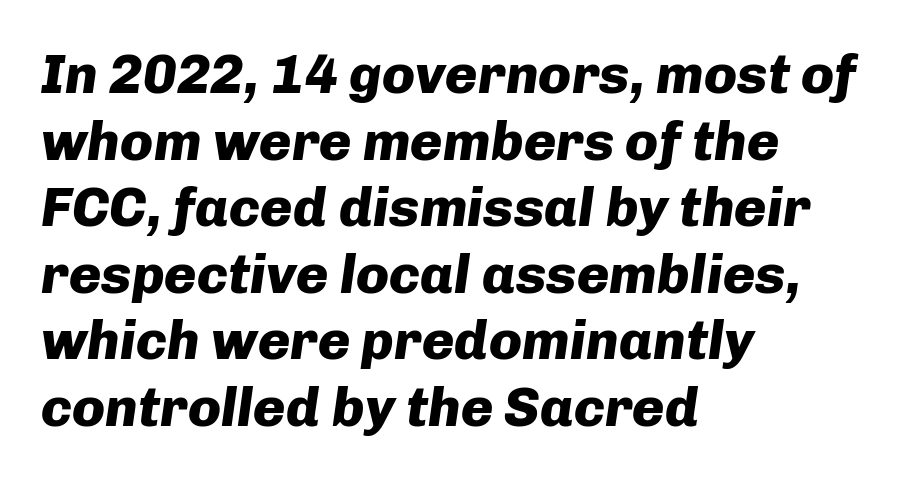
Here the glyphs are tracked normally, forming tight word shapes. Weight check: bold — yes, fully. A student would call this left alignment; a typographer would say flush left, rag right. Only glyphs here, with clear space below each row.
